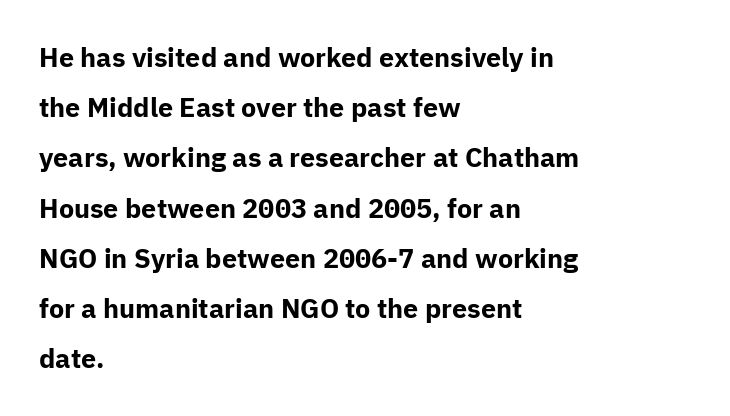
Q: Is the text bold? A: Yes.
Q: Is the text italic (slanted)? A: No, it is upright.
Q: Is the text underlined? A: No.
Q: How is the paragraph aligned? A: Left-aligned.
Q: Is the spacing between letters normal or unusually wide? A: Normal.
